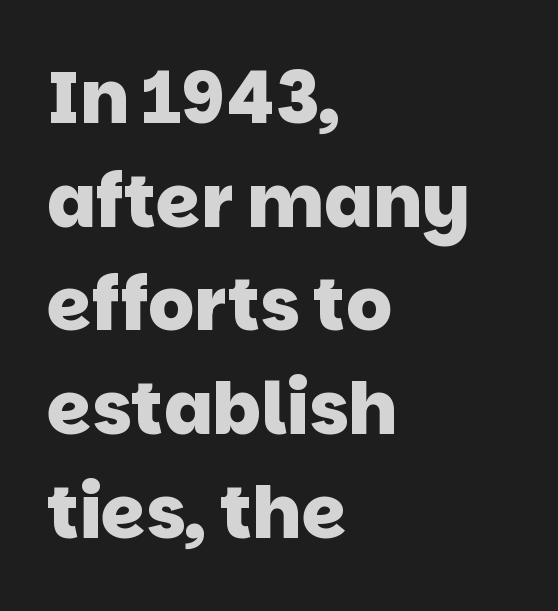
The image shows 72 px heavy sans-serif type; set left-aligned, normal line spacing (1.44x), normal letter spacing, not underlined; low stroke contrast and a large x-height.
